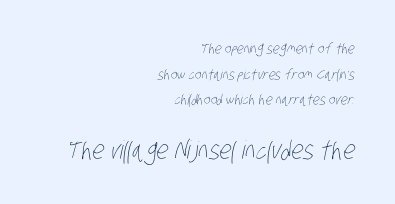
Q: Is the text bold? A: No.
Q: Is the text underlined? A: No.
Q: How is the paragraph aligned? A: Right-aligned.
Q: Is the spacing between letters normal or unusually wide? A: Normal.
Q: Which block of text is set in a larger size, the first (top) or the second (bottom)? A: The second (bottom) one.
